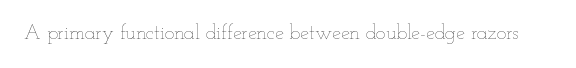
Q: Is the text bold? A: No.
Q: Is the text italic (slanted)? A: No, it is upright.
Q: Is the text underlined? A: No.
Q: Is the spacing between letters normal or unusually wide? A: Normal.
